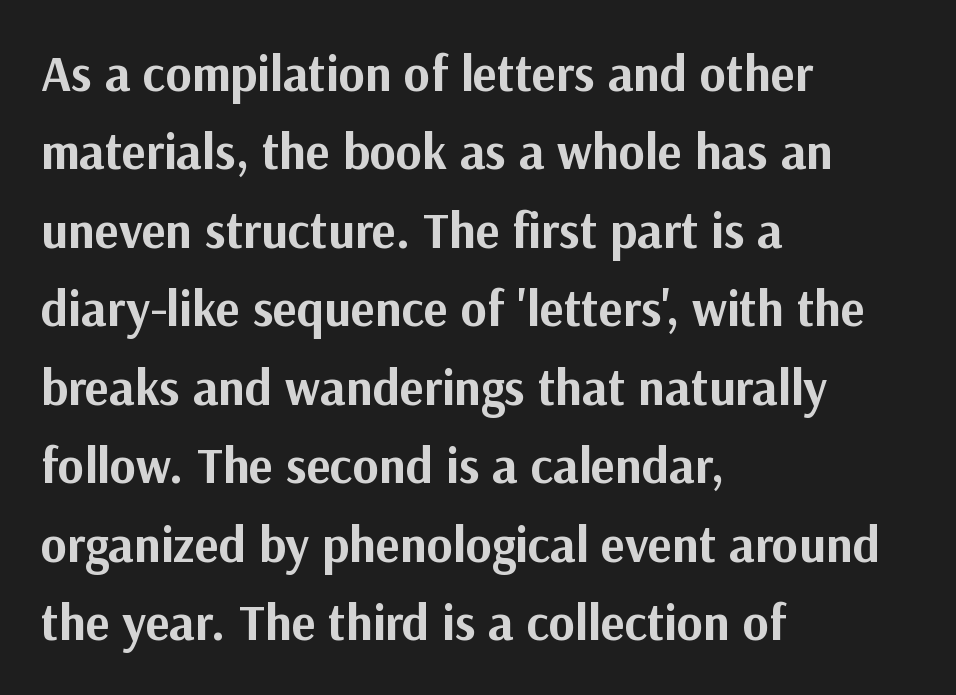
Q: Is the text bold? A: Yes.
Q: Is the text italic (slanted)? A: No, it is upright.
Q: Is the typeface a serif or a sans-serif typeface? A: Sans-serif.
Q: Is the text underlined? A: No.
Q: How is the paragraph aligned? A: Left-aligned.
Q: Is the spacing between letters normal or unusually wide? A: Normal.
Q: Is the spacing between lines tight, normal or loose? A: Normal.
Q: Width (condensed, normal, or wide)? A: Normal.
Q: Stroke contrast? A: Medium.
Q: x-height? A: Medium.
Q: Monospaced? A: No.
